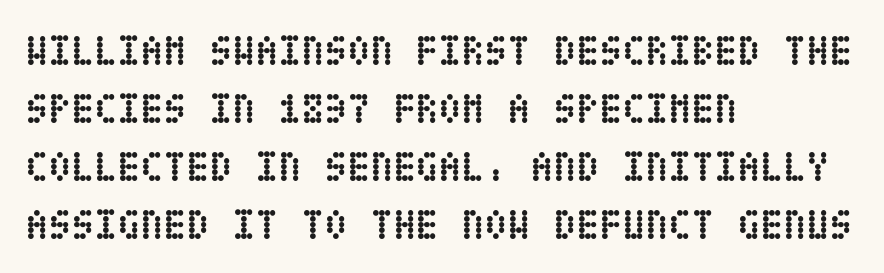
The passage shown is not underscored anywhere. The rendering keeps characters at their native spacing. Summary of vertical rhythm: regular, with standard interline spacing. Which margin do the lines hug? The left one — the right edge is uneven.
